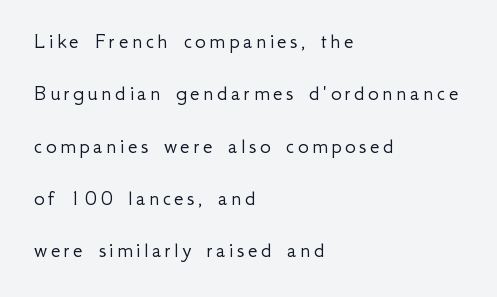
Unlike italic type, these characters show no tilt at all. You could fit nearly another row in the gap between these rows. Weight: in the light-to-regular range. The strip under each line holds only bare page. This rendering uses left alignment, leaving the right contour irregular.
